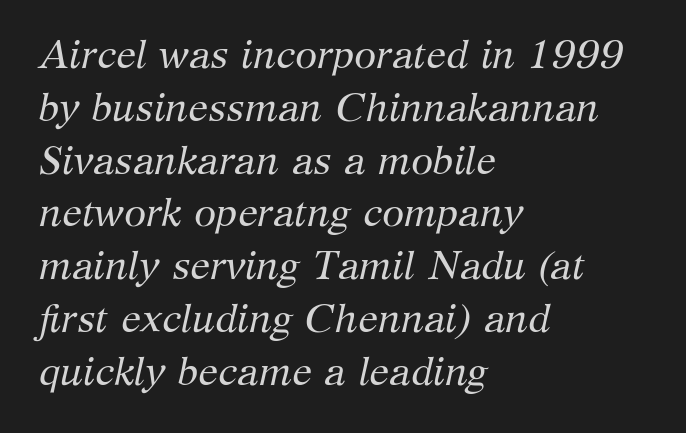
The letters sit at their default tracking, neither squeezed nor spread. Varying glyph widths throughout — classic text-font behaviour. Quick note: interline space is typical. Summary of weight: not heavy and not bold.
